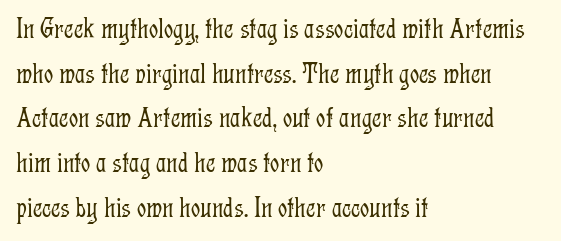
The image shows 29 px light, condensed serif type, upright; set left-aligned, normal line spacing (1.54x), normal letter spacing, not underlined; low stroke contrast and a medium x-height.
